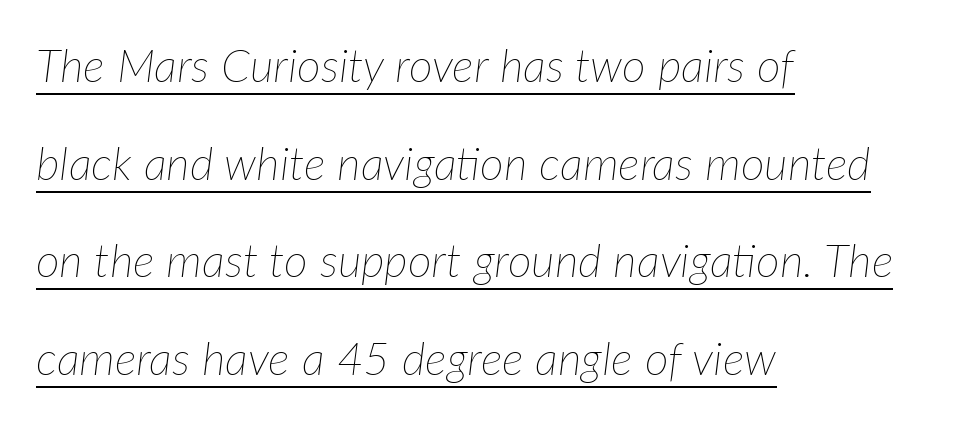
{"italic": "yes", "lean": "right", "slant_degrees": 7, "bold": "no", "weight": "thin", "width": "normal", "stroke_contrast": "low", "x_height": "medium", "monospaced": "no", "underline": "yes", "align": "left", "line_spacing": "loose", "line_spacing_ratio": 2.12, "letter_spacing": "normal", "letter_spacing_em": 0.0, "glyph_px": 46}
